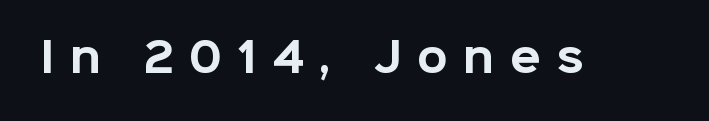
Q: Is the text bold? A: Yes.
Q: Is the text italic (slanted)? A: No, it is upright.
Q: Is the typeface a serif or a sans-serif typeface? A: Sans-serif.
Q: Is the text underlined? A: No.
Q: Is the spacing between letters normal or unusually wide? A: Unusually wide.
Q: Width (condensed, normal, or wide)? A: Normal.
Q: Stroke contrast? A: Low.
Q: x-height? A: Medium.
Q: Monospaced? A: No.
